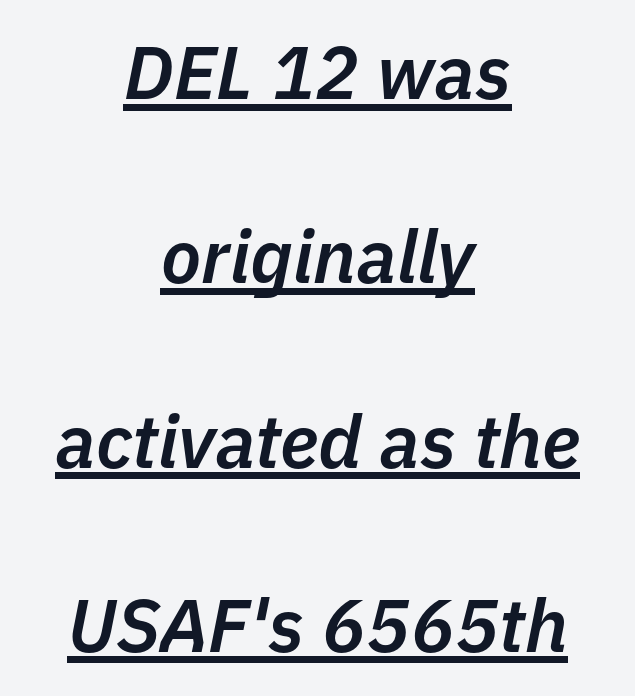
The image shows 74 px semibold type, italic (leaning right); set centered, loose line spacing (2.49x), normal letter spacing, underlined; low stroke contrast and a medium x-height.
